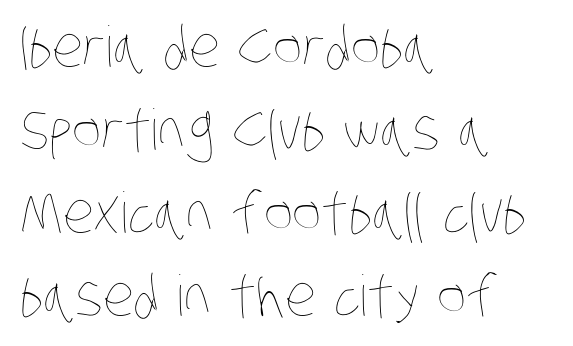
Q: Is the text bold? A: No.
Q: Is the text underlined? A: No.
Q: How is the paragraph aligned? A: Left-aligned.
Q: Is the spacing between letters normal or unusually wide? A: Normal.
Q: Is the spacing between lines tight, normal or loose? A: Normal.
Q: Width (condensed, normal, or wide)? A: Condensed.
Q: Stroke contrast? A: Low.
Q: x-height? A: Large.
Q: Monospaced? A: No.
